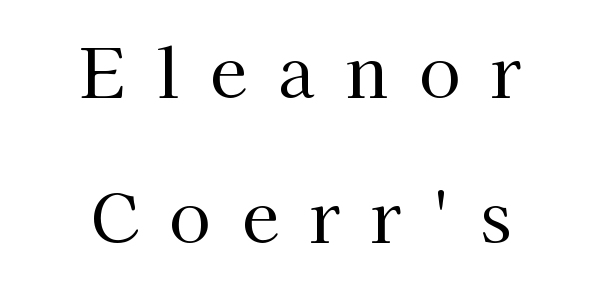
Q: Is the text bold? A: No.
Q: Is the text italic (slanted)? A: No, it is upright.
Q: Is the typeface a serif or a sans-serif typeface? A: Serif.
Q: Is the text underlined? A: No.
Q: How is the paragraph aligned? A: Centered.
Q: Is the spacing between letters normal or unusually wide? A: Unusually wide.
Q: Is the spacing between lines tight, normal or loose? A: Loose.
Q: Width (condensed, normal, or wide)? A: Normal.
Q: Stroke contrast? A: High.
Q: x-height? A: Medium.
Q: Monospaced? A: No.
